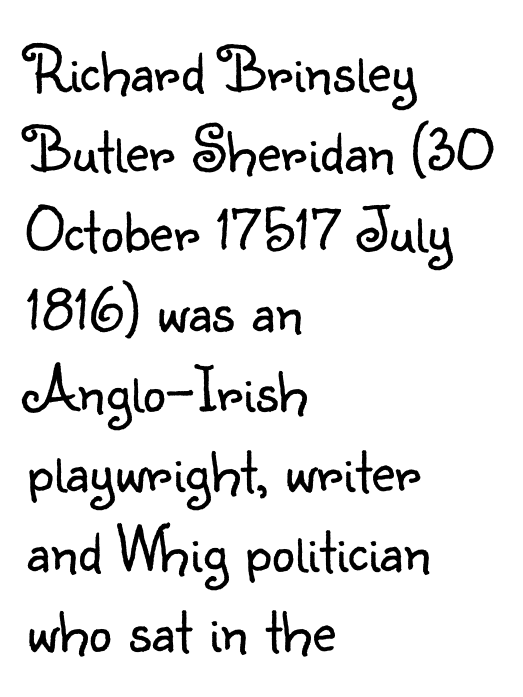
The image shows 65 px light sans-serif type, upright; set left-aligned, line spacing 1.23x, normal letter spacing, not underlined; low stroke contrast and a small x-height.
